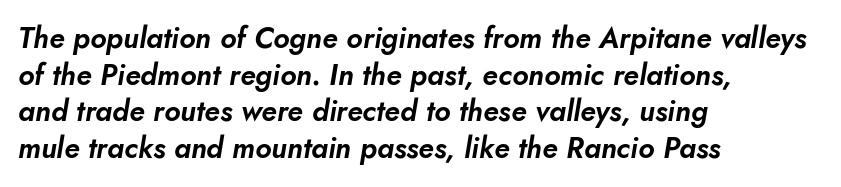
Q: Is the text italic (slanted)? A: Yes, it leans right by about 10 degrees.
Q: Is the text underlined? A: No.
Q: How is the paragraph aligned? A: Left-aligned.
Q: Is the spacing between letters normal or unusually wide? A: Normal.
Q: Is the spacing between lines tight, normal or loose? A: Normal.
Q: Width (condensed, normal, or wide)? A: Normal.
Q: Stroke contrast? A: Low.
Q: x-height? A: Small.
Q: Monospaced? A: No.
